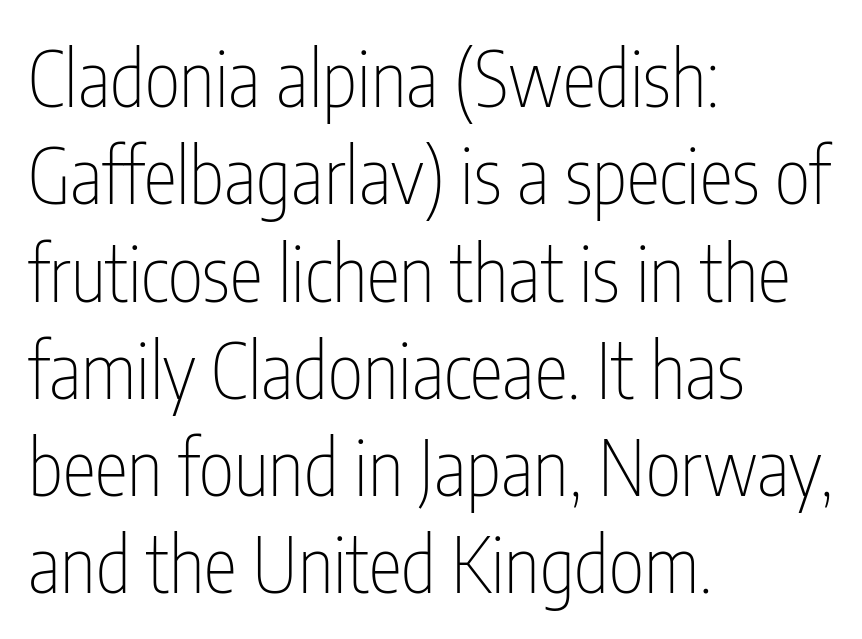
Counters stay open thanks to moderate or lighter strokes. Type style note: lacks serifs. Evenly set lines give the paragraph a standard silhouette. In CSS terms this would be text-align: left. Has an underline been added? It has not.
